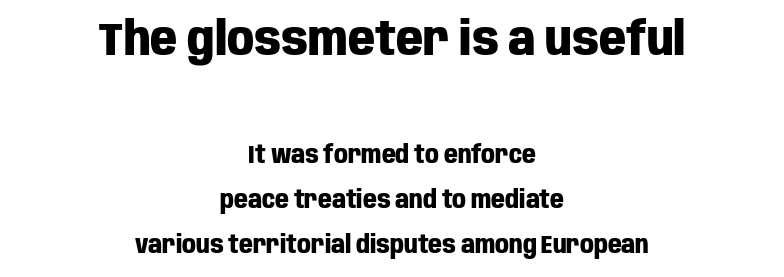
Between these two stacked blocks, the higher one wins on size. Compared with an ordinary text face, these strokes are far heavier — a full bold. The font family rendered here belongs to the sans-serif group. Only glyphs here, with clear space below each row. Inter-character spacing is left at the font's built-in metrics.
